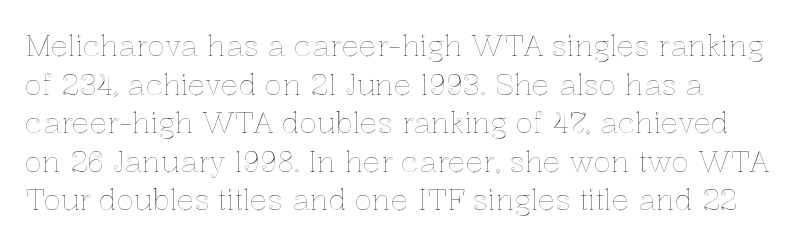
You could not count columns in this text — the font is proportionally spaced. The words here are not underlined. The vertical gap from one line to the next is medium. It's the straight-up-and-down kind of type. Caption: standard tracking, unaltered.
